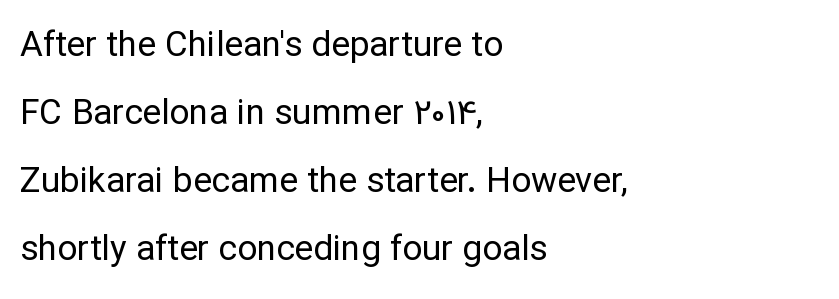
{"serif": "no", "italic": "no", "bold": "no", "weight": "regular", "width": "normal", "stroke_contrast": "low", "x_height": "medium", "monospaced": "no", "underline": "no", "align": "left", "line_spacing": "loose", "line_spacing_ratio": 1.94, "letter_spacing": "normal", "letter_spacing_em": 0.0, "glyph_px": 35}
